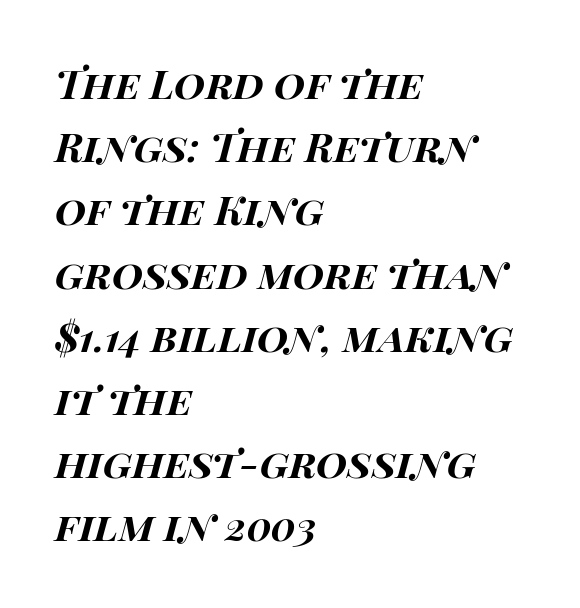
The image shows 40 px bold, wide type, italic (leaning right); set left-aligned, normal line spacing (1.58x), normal letter spacing, not underlined; high stroke contrast and a large x-height.
